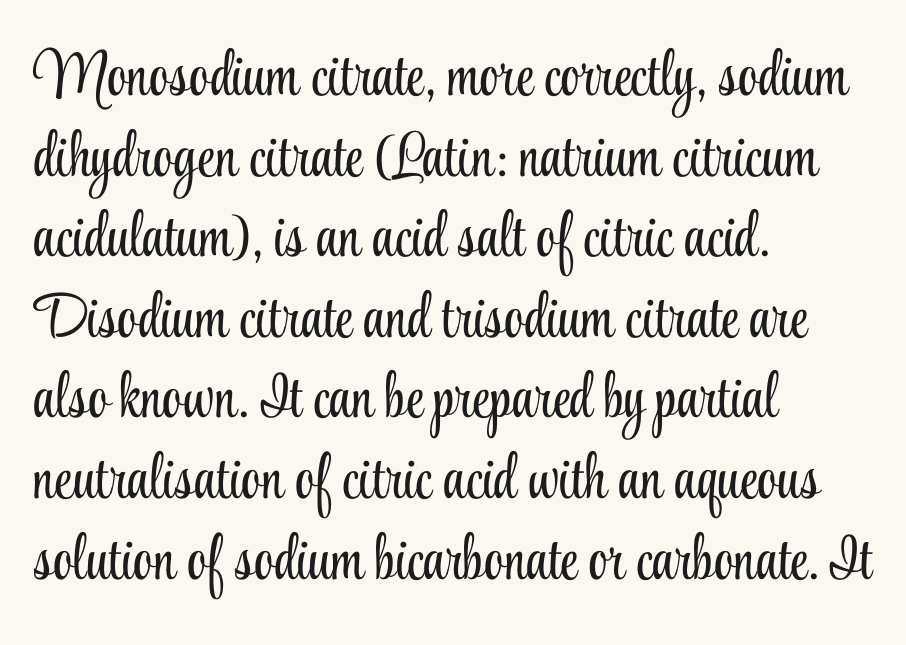
The zone under the glyphs is completely vacant. A typesetter would call this zero additional tracking. The face used here is seriffed, in the tradition of book romans. Each stroke keeps to a modest, everyday thickness or less.
